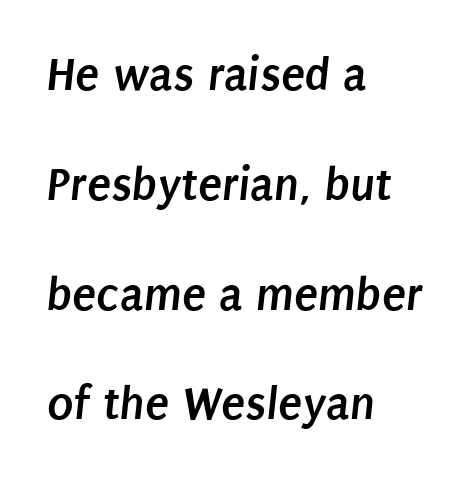
The image shows 49 px semibold, condensed sans-serif type; set left-aligned, loose line spacing (2.24x), normal letter spacing, not underlined; low stroke contrast and a large x-height.
